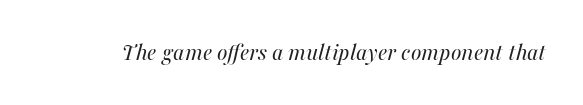
The image shows 25 px text type, italic (leaning right); set normal letter spacing, not underlined.
